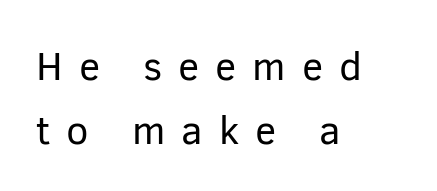
The image shows 40 px regular-weight sans-serif type, upright; set left-aligned, normal line spacing (1.6x), unusually wide letter spacing (+0.4 em), not underlined; low stroke contrast and a medium x-height.
